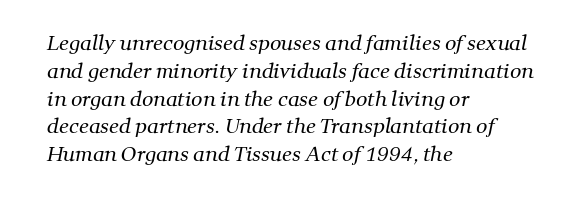
Q: Is the text bold? A: No.
Q: Is the text underlined? A: No.
Q: How is the paragraph aligned? A: Left-aligned.
Q: Is the spacing between letters normal or unusually wide? A: Normal.
Q: Is the spacing between lines tight, normal or loose? A: Normal.
